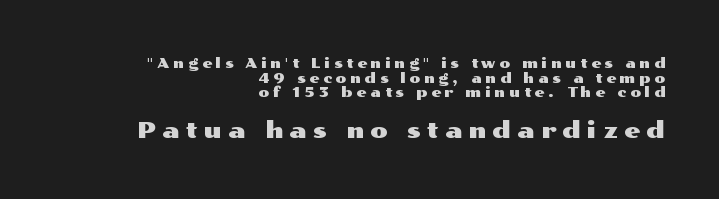
Regarding leading, the lines here are crowded together. Which of the two is more prominent by size? The second, at the bottom. Observe the wide spacing: letters keep a clear distance from each other. The zone under the glyphs is completely vacant. Quick note: not italic, upright.
